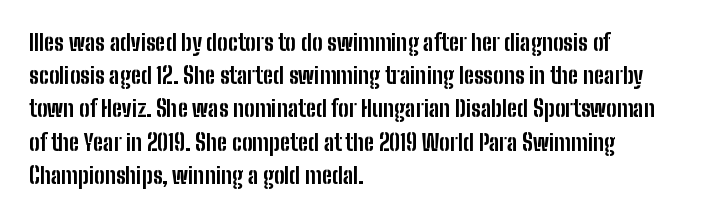
The image shows 22 px bold type, upright; set left-aligned, normal line spacing (1.51x), normal letter spacing, not underlined.
